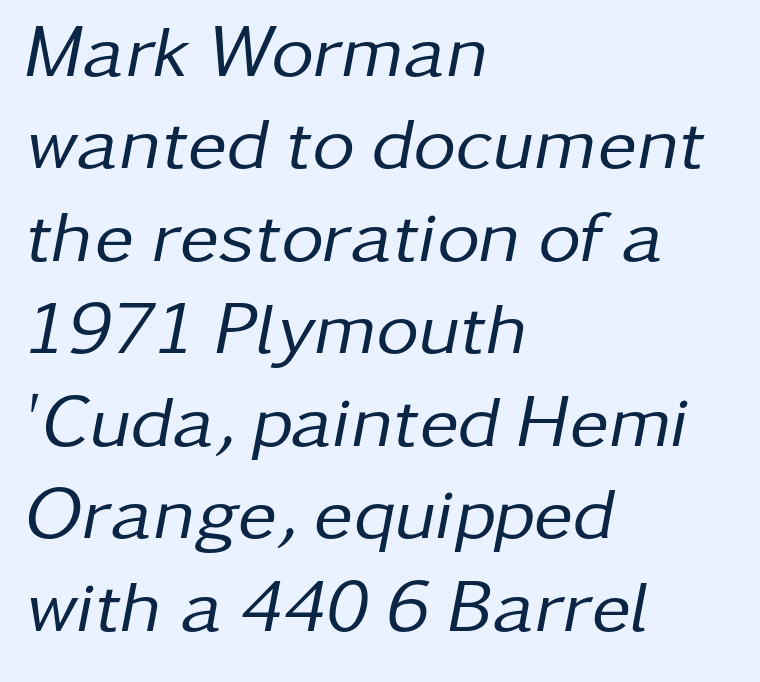
Q: Is the text bold? A: No.
Q: Is the text italic (slanted)? A: Yes, it leans right by about 11 degrees.
Q: Is the text underlined? A: No.
Q: How is the paragraph aligned? A: Left-aligned.
Q: Is the spacing between letters normal or unusually wide? A: Normal.
Q: Is the spacing between lines tight, normal or loose? A: Normal.
Q: Width (condensed, normal, or wide)? A: Normal.
Q: Stroke contrast? A: Low.
Q: x-height? A: Medium.
Q: Monospaced? A: No.
